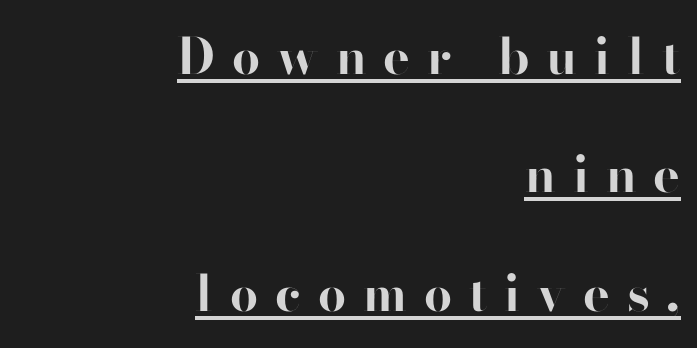
{"serif": "no", "italic": "no", "bold": "yes", "weight": "bold", "width": "normal", "stroke_contrast": "high", "x_height": "small", "monospaced": "no", "underline": "yes", "align": "right", "line_spacing": "loose", "line_spacing_ratio": 2.37, "letter_spacing": "wide", "letter_spacing_em": 0.34, "glyph_px": 50}
